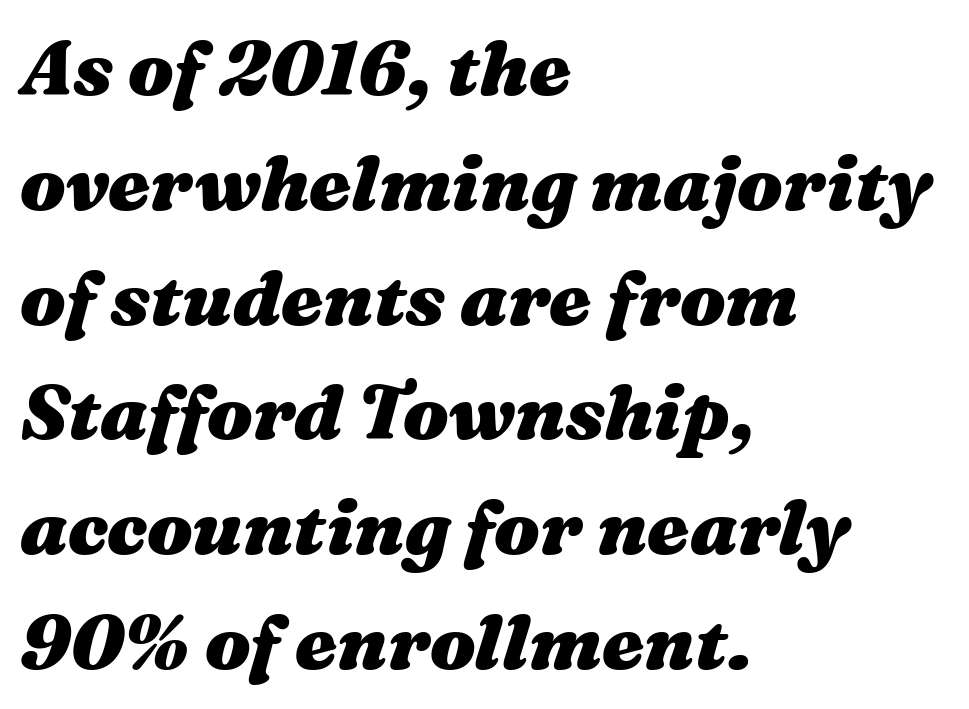
In CSS terms this would be text-align: left. Do the characters align in a grid? No, the font is proportional. Bold? Absolutely — the strokes are thick and heavy. Evenly set lines give the paragraph a standard silhouette. The font's italic variant was chosen for this text. Underlining? Definitely not there.
